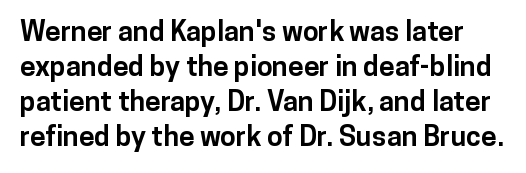
Q: Is the text bold? A: Yes.
Q: Is the text italic (slanted)? A: No, it is upright.
Q: Is the typeface a serif or a sans-serif typeface? A: Sans-serif.
Q: Is the text underlined? A: No.
Q: Is the spacing between letters normal or unusually wide? A: Normal.
Q: Is the spacing between lines tight, normal or loose? A: Normal.
Q: Width (condensed, normal, or wide)? A: Normal.
Q: Stroke contrast? A: Low.
Q: x-height? A: Medium.
Q: Monospaced? A: No.
